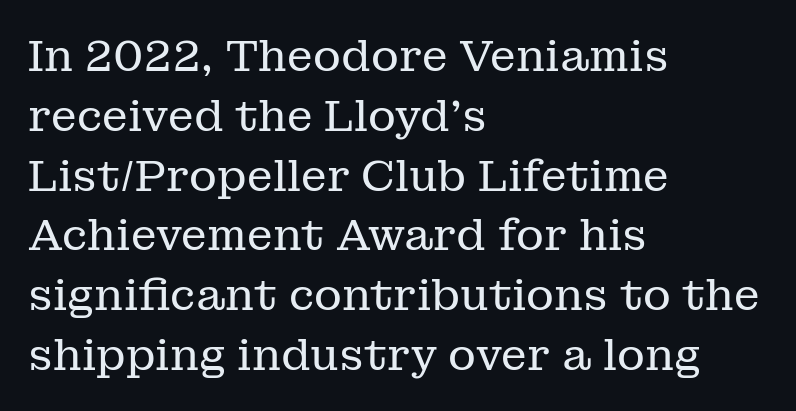
Q: Is the text bold? A: No.
Q: Is the text italic (slanted)? A: No, it is upright.
Q: Is the typeface a serif or a sans-serif typeface? A: Serif.
Q: Is the text underlined? A: No.
Q: How is the paragraph aligned? A: Left-aligned.
Q: Is the spacing between letters normal or unusually wide? A: Normal.
Q: Is the spacing between lines tight, normal or loose? A: Normal.
Q: Width (condensed, normal, or wide)? A: Normal.
Q: Stroke contrast? A: Low.
Q: x-height? A: Medium.
Q: Monospaced? A: No.
